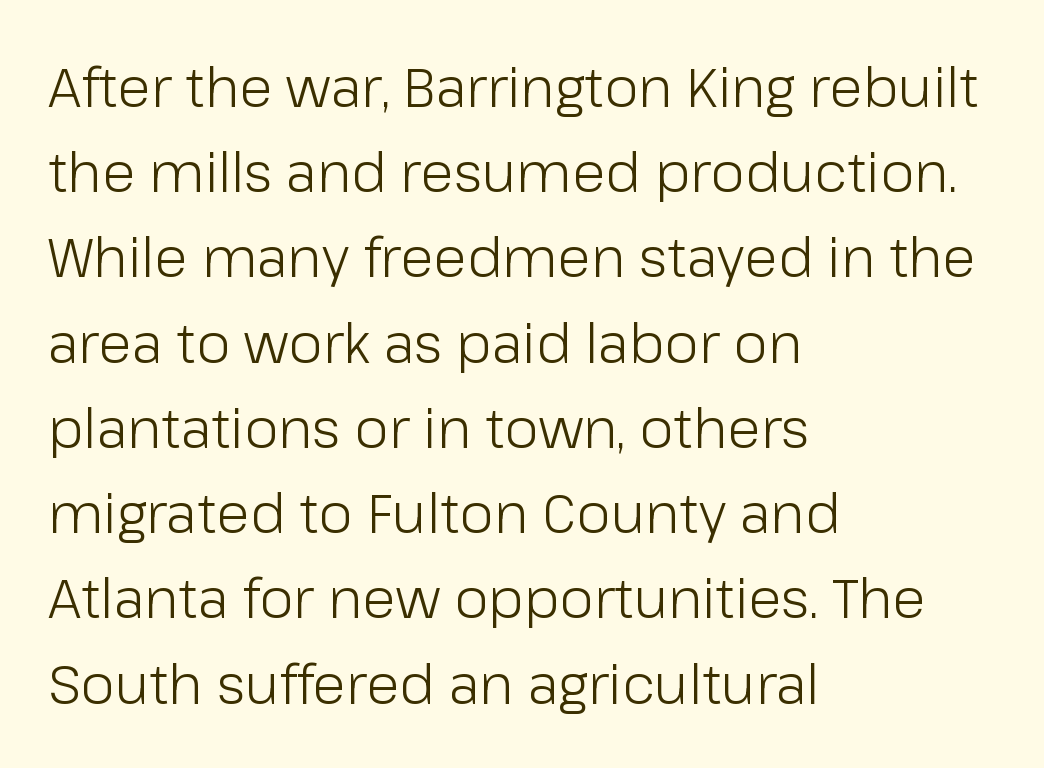
Note: no serifs on the glyphs. Descenders are the only things crossing below the line. Tracking here is standard; glyphs follow each other at the usual distance. Quick note: interline space is typical. The setting favours the left margin, as ordinary paragraphs usually do. The letterforms sit at book weight or below.
